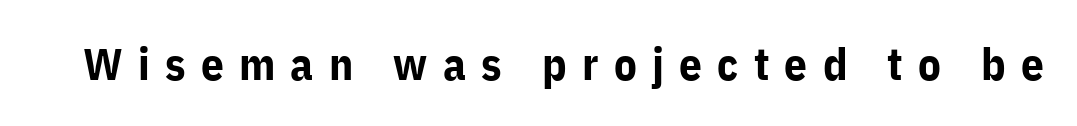
The image shows 45 px bold sans-serif type, upright; set unusually wide letter spacing (+0.34 em), not underlined; low stroke contrast and a medium x-height.
